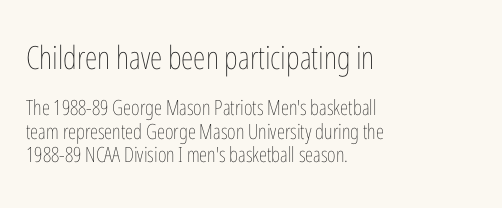
Line starts are locked; line ends wander. Posture: upright roman. Does the leading feel generous? Not at all — it's pinched. Nothing heavy about these letters — not bold at all.
